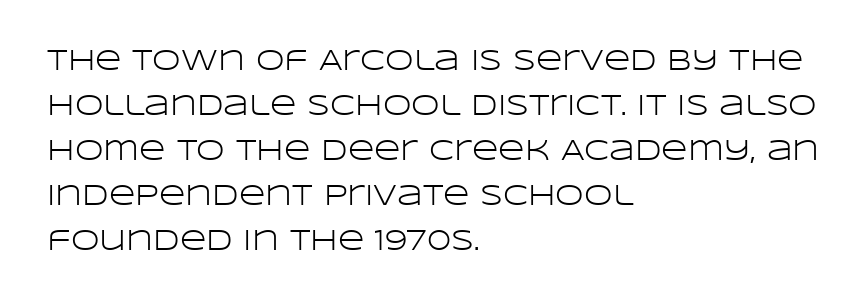
The image shows 29 px light, wide sans-serif type, upright; set left-aligned, normal line spacing (1.55x), normal letter spacing, not underlined; low stroke contrast and a large x-height.
